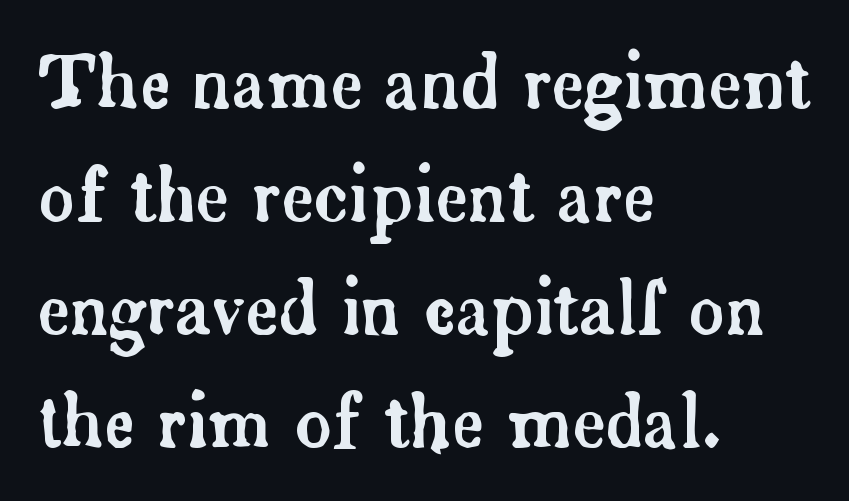
Do the letters lean? They stand straight. Is this a fixed-width face? No — the glyphs have proportional, varying widths. Check the space under the baseline: it is left empty. Caption: multi-line text, flush left, ragged right. The tracking reads as untouched default to a designer's eye. Typographically, this falls in the serif category.
